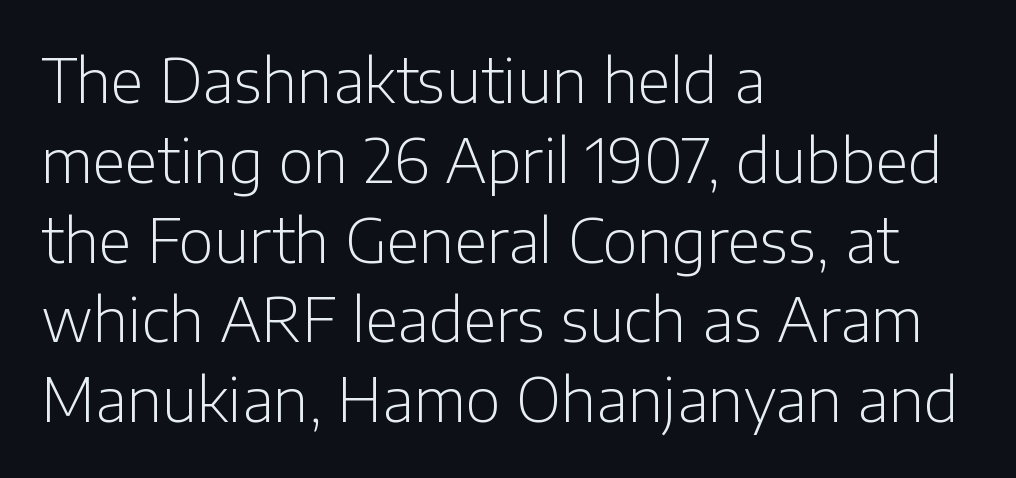
The image shows 60 px light sans-serif type, upright; set left-aligned, normal line spacing (1.33x), normal letter spacing, not underlined; low stroke contrast and a medium x-height.
